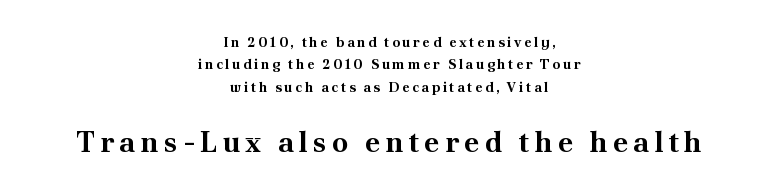
{"serif": "yes", "italic": "no", "bold": "yes", "weight": "bold", "width": "normal", "stroke_contrast": "medium", "x_height": "small", "monospaced": "no", "underline": "no", "align": "center", "line_spacing": "normal", "line_spacing_ratio": 1.59, "larger_block": "second", "size_ratio": 2.07, "glyph_px": 29}
